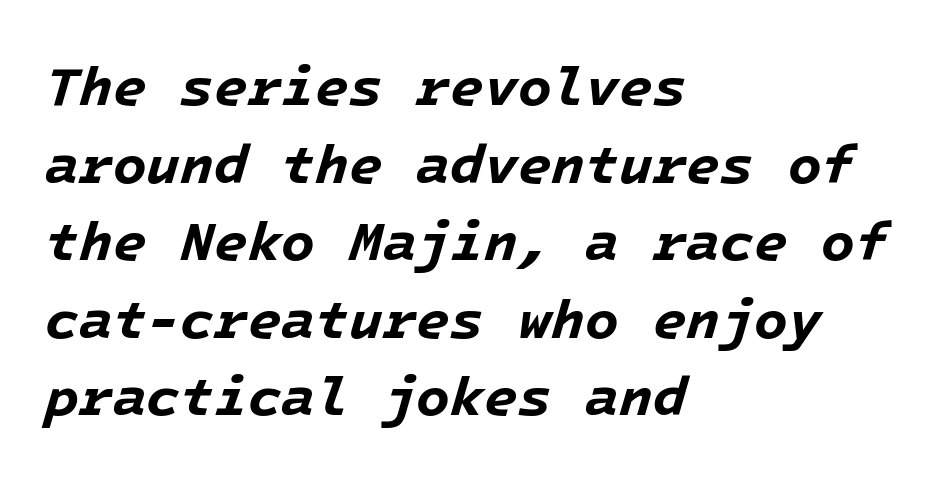
Q: Is the text bold? A: Yes.
Q: Is the text italic (slanted)? A: Yes, it leans right by about 16 degrees.
Q: Is the text underlined? A: No.
Q: How is the paragraph aligned? A: Left-aligned.
Q: Is the spacing between letters normal or unusually wide? A: Normal.
Q: Is the spacing between lines tight, normal or loose? A: Normal.
Q: Width (condensed, normal, or wide)? A: Normal.
Q: Stroke contrast? A: Low.
Q: x-height? A: Medium.
